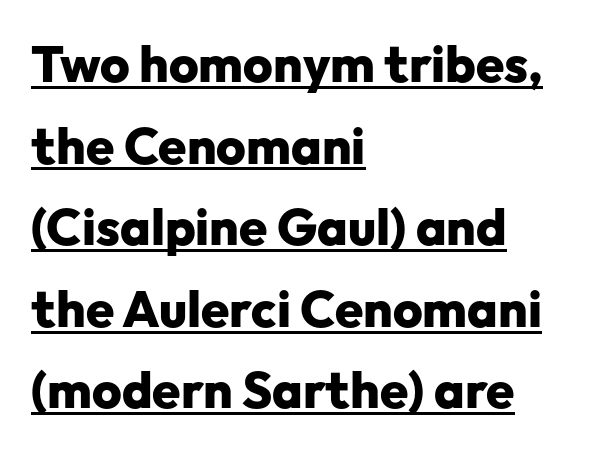
{"serif": "no", "italic": "no", "bold": "yes", "weight": "heavy", "width": "normal", "stroke_contrast": "low", "x_height": "medium", "monospaced": "no", "underline": "yes", "align": "left", "line_spacing": "normal", "line_spacing_ratio": 1.6, "letter_spacing": "normal", "letter_spacing_em": 0.0, "glyph_px": 51}
